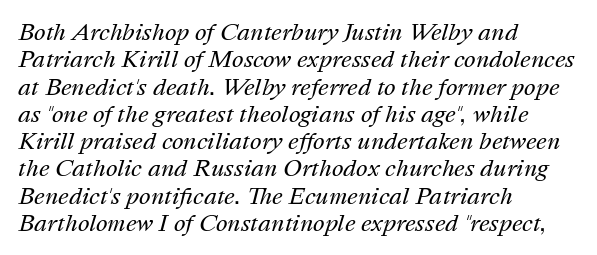
The image shows 22 px text type, italic (leaning right); set left-aligned, line spacing 1.24x, normal letter spacing, not underlined.
